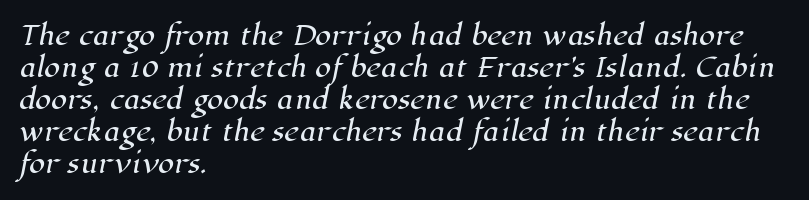
{"underline": "no", "align": "left", "line_spacing_ratio": 1.23, "letter_spacing": "normal", "letter_spacing_em": 0.0, "glyph_px": 26}
